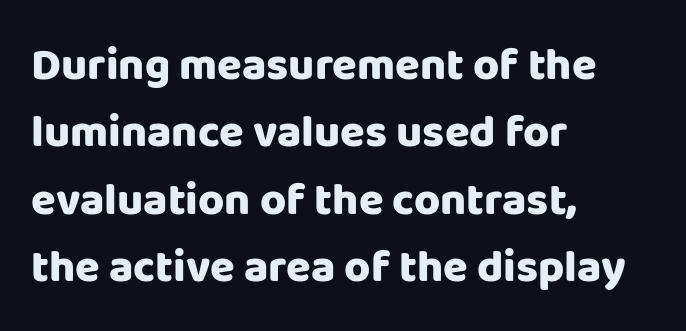
This is roman type, the default non-slanted kind. The glyphs in this specimen are sans serif. The letters advance in unequal steps, a hallmark of proportional type. Plenty of ink on the page — the face is bold. No word sits above an underline. Caption: standard tracking, unaltered.
